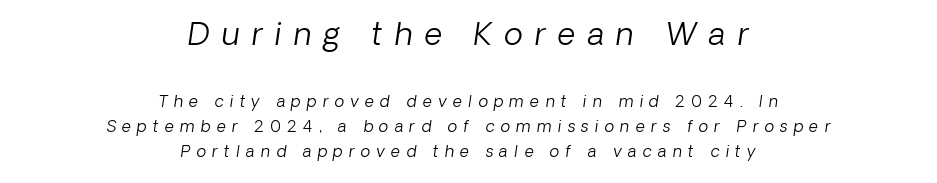
Q: Is the text bold? A: No.
Q: Is the text italic (slanted)? A: Yes, it leans right by about 8 degrees.
Q: Is the text underlined? A: No.
Q: How is the paragraph aligned? A: Centered.
Q: Is the spacing between letters normal or unusually wide? A: Unusually wide.
Q: Is the spacing between lines tight, normal or loose? A: Normal.
Q: Which block of text is set in a larger size, the first (top) or the second (bottom)? A: The first (top) one.
Q: Width (condensed, normal, or wide)? A: Normal.
Q: Stroke contrast? A: Low.
Q: x-height? A: Medium.
Q: Monospaced? A: No.
